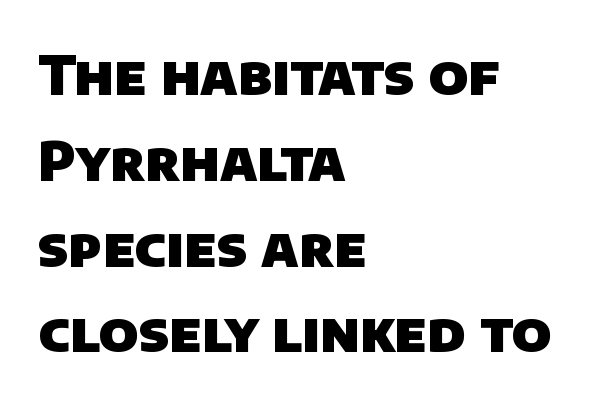
{"serif": "no", "bold": "yes", "weight": "heavy", "width": "normal", "stroke_contrast": "low", "x_height": "large", "monospaced": "no", "underline": "no", "align": "left", "line_spacing": "normal", "line_spacing_ratio": 1.56, "letter_spacing": "normal", "letter_spacing_em": 0.0, "glyph_px": 55}
